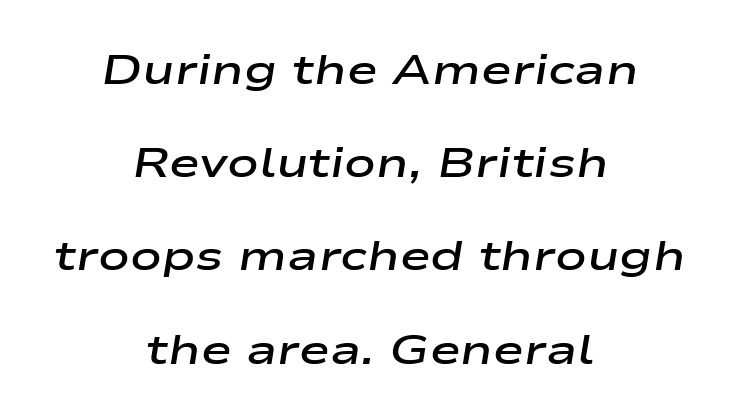
Q: Is the text bold? A: Semi-bold.
Q: Is the text italic (slanted)? A: Yes, it leans right by about 9 degrees.
Q: Is the text underlined? A: No.
Q: How is the paragraph aligned? A: Centered.
Q: Is the spacing between letters normal or unusually wide? A: Normal.
Q: Is the spacing between lines tight, normal or loose? A: Loose.
Q: Width (condensed, normal, or wide)? A: Wide.
Q: Stroke contrast? A: Low.
Q: x-height? A: Medium.
Q: Monospaced? A: No.
